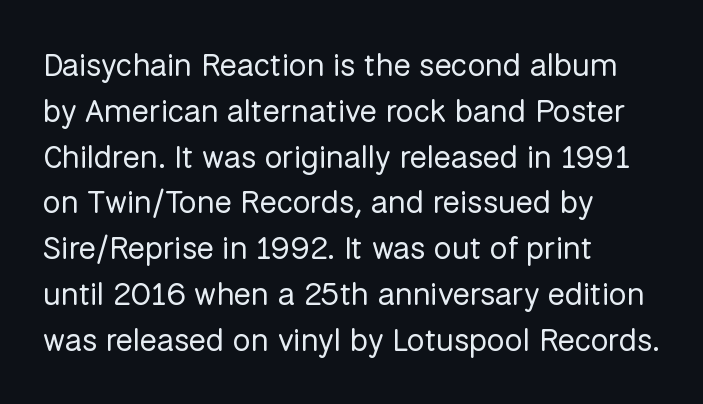
The image shows 32 px regular-weight sans-serif type, upright; set left-aligned, normal line spacing (1.43x), normal letter spacing, not underlined; low stroke contrast and a medium x-height.
